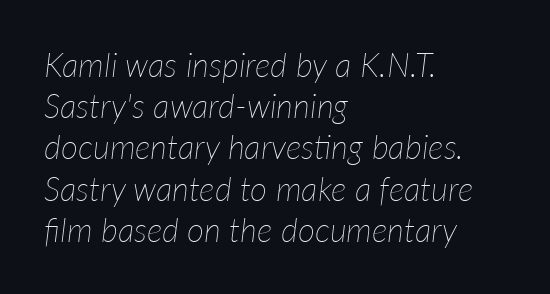
The image shows 33 px thin type, italic (leaning right); set left-aligned, normal line spacing (1.25x), normal letter spacing, not underlined; low stroke contrast and a medium x-height.
